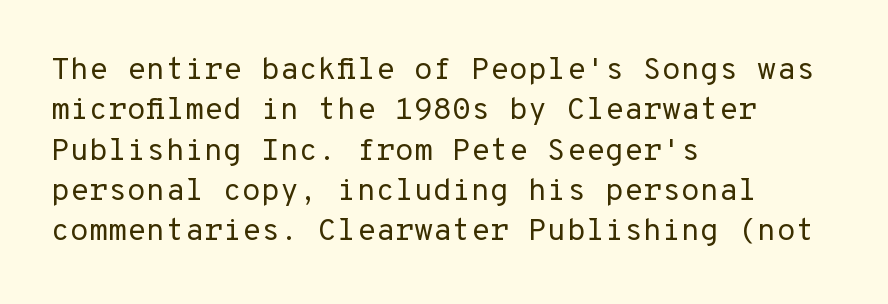
Classification — sans serif. The glyphs are unaccompanied by any horizontal stroke below them. Compared with a centered layout, this one pins lines to the left instead. Ascenders rise straight up at ninety degrees.
